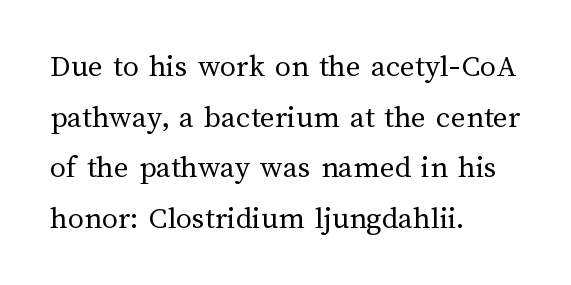
The image shows 32 px regular-weight type, upright; set left-aligned, normal line spacing (1.58x), normal letter spacing, not underlined; medium stroke contrast and a medium x-height.
